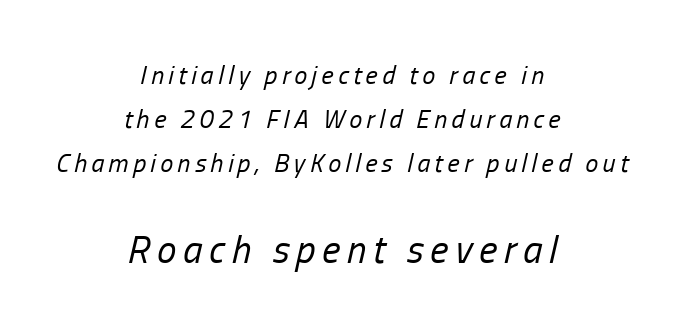
The image shows 39 px regular-weight, condensed type, italic (leaning right); set centered, normal line spacing (1.7x), not underlined; the second (bottom) block is 1.5x larger; low stroke contrast and a medium x-height.
